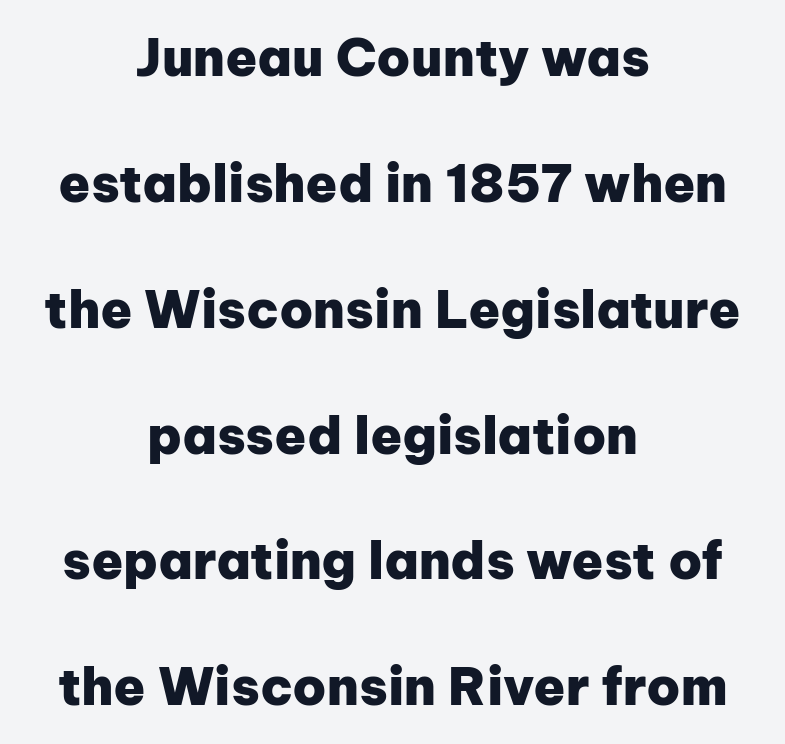
Letters rest on an invisible, unmarked baseline. Proportional: the letters do not fall into vertical columns. The typesetter chose a symmetrical, centered arrangement here. Note: no serifs on the glyphs. The tracking reads as untouched default to a designer's eye. The passage shown stacks its lines with a broad gap.
